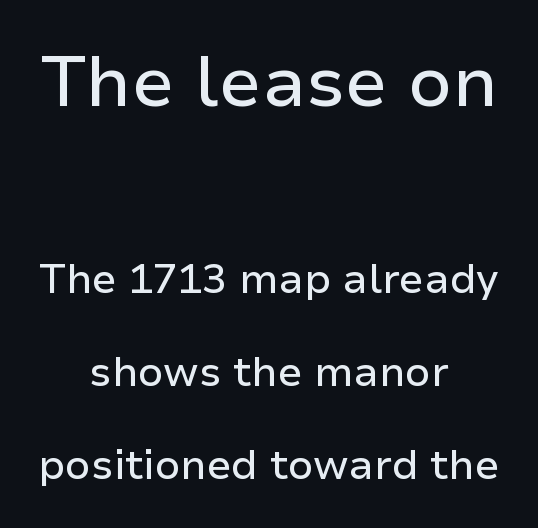
The image shows 71 px sans-serif type, upright; set centered, loose line spacing (2.26x), normal letter spacing, not underlined; the first (top) block is 1.73x larger; low stroke contrast and a medium x-height.
